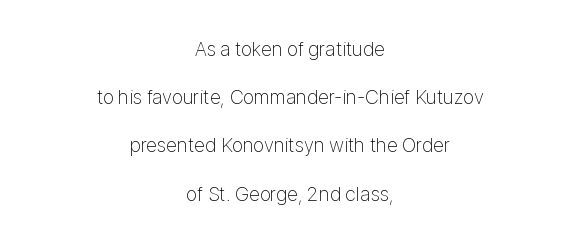
Loosely led — the rows are spread out. One-word summary of the alignment: center. You can tell it's not italic because the verticals are truly vertical. Each word holds together tightly as a unit, with standard inter-letter gaps. The specimen omits any rule beneath the text block's lines. This is not heavy type; no bold has been used.
